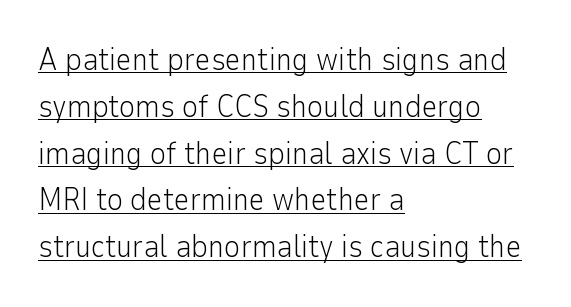
Varying glyph widths throughout — classic text-font behaviour. The compositor pushed each line to the left boundary. These lines are composed in type without serifs. Caption: standard tracking, unaltered. Stem width sits at or under what a default text font uses. Decoration check: the copy is underlined.
